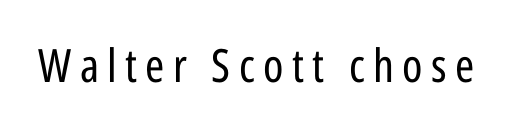
The image shows 46 px regular-weight, condensed sans-serif type, upright; set not underlined; low stroke contrast and a medium x-height.
